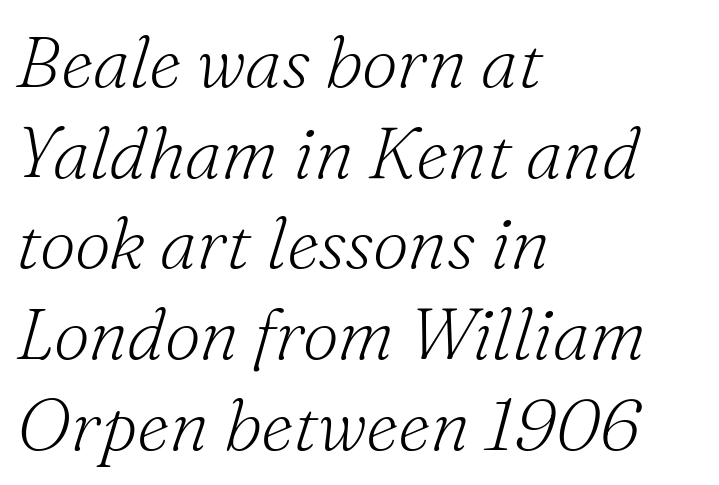
Q: Is the text bold? A: No.
Q: Is the text italic (slanted)? A: Yes, it leans right by about 16 degrees.
Q: Is the typeface a serif or a sans-serif typeface? A: Serif.
Q: Is the text underlined? A: No.
Q: How is the paragraph aligned? A: Left-aligned.
Q: Is the spacing between letters normal or unusually wide? A: Normal.
Q: Is the spacing between lines tight, normal or loose? A: Normal.
Q: Width (condensed, normal, or wide)? A: Normal.
Q: Stroke contrast? A: Medium.
Q: x-height? A: Small.
Q: Monospaced? A: No.
